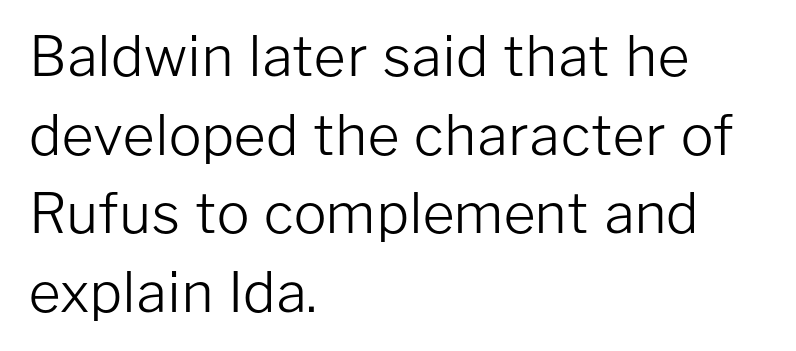
Q: Is the text bold? A: No.
Q: Is the text italic (slanted)? A: No, it is upright.
Q: Is the typeface a serif or a sans-serif typeface? A: Sans-serif.
Q: Is the text underlined? A: No.
Q: How is the paragraph aligned? A: Left-aligned.
Q: Is the spacing between letters normal or unusually wide? A: Normal.
Q: Is the spacing between lines tight, normal or loose? A: Normal.
Q: Width (condensed, normal, or wide)? A: Normal.
Q: Stroke contrast? A: Low.
Q: x-height? A: Medium.
Q: Monospaced? A: No.
